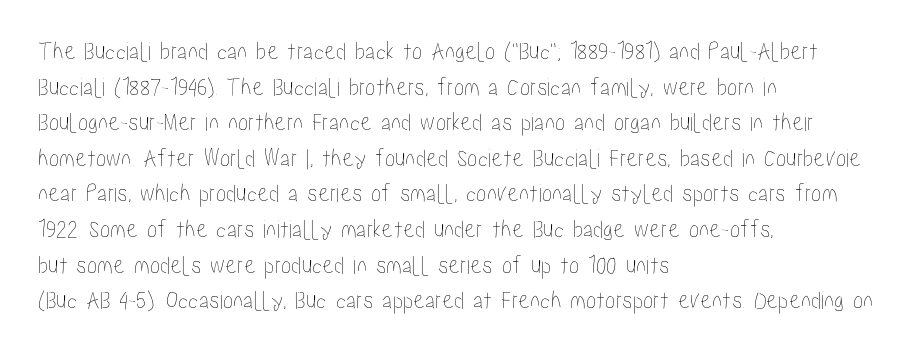
{"italic": "no", "underline": "no", "align": "left", "line_spacing": "normal", "line_spacing_ratio": 1.37, "letter_spacing": "normal", "letter_spacing_em": 0.0, "glyph_px": 26}
